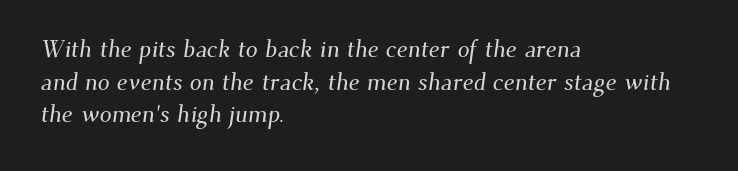
The image shows 24 px text type; set left-aligned, normal line spacing (1.36x), normal letter spacing, not underlined.
